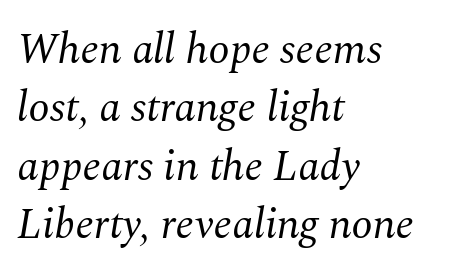
The image shows 43 px regular-weight serif type, italic (leaning right); set left-aligned, normal line spacing (1.36x), normal letter spacing, not underlined; medium stroke contrast and a medium x-height.
